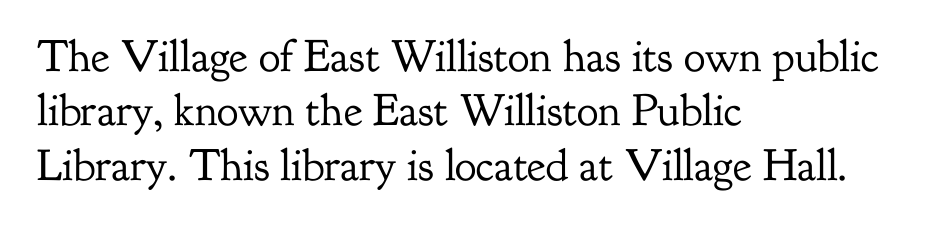
Q: Is the text bold? A: No.
Q: Is the text italic (slanted)? A: No, it is upright.
Q: Is the typeface a serif or a sans-serif typeface? A: Serif.
Q: Is the text underlined? A: No.
Q: How is the paragraph aligned? A: Left-aligned.
Q: Is the spacing between letters normal or unusually wide? A: Normal.
Q: Width (condensed, normal, or wide)? A: Normal.
Q: Stroke contrast? A: Low.
Q: x-height? A: Small.
Q: Monospaced? A: No.
